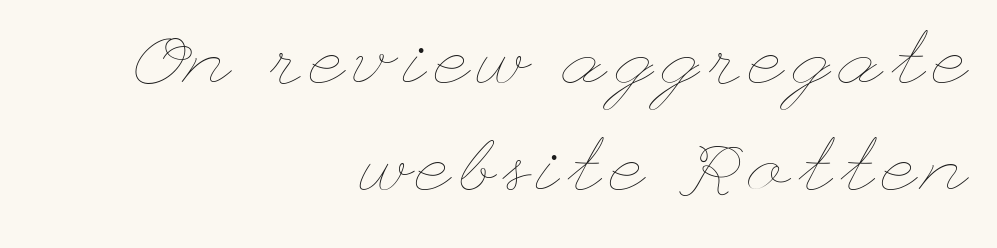
{"bold": "no", "weight": "thin", "width": "wide", "stroke_contrast": "low", "x_height": "small", "underline": "no", "align": "right", "line_spacing": "normal", "line_spacing_ratio": 1.45, "glyph_px": 74}
